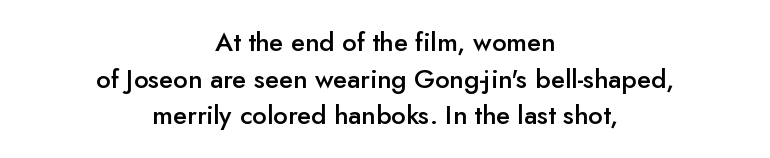
Q: Is the text bold? A: Semi-bold.
Q: Is the text italic (slanted)? A: No, it is upright.
Q: Is the text underlined? A: No.
Q: How is the paragraph aligned? A: Centered.
Q: Is the spacing between letters normal or unusually wide? A: Normal.
Q: Is the spacing between lines tight, normal or loose? A: Normal.
